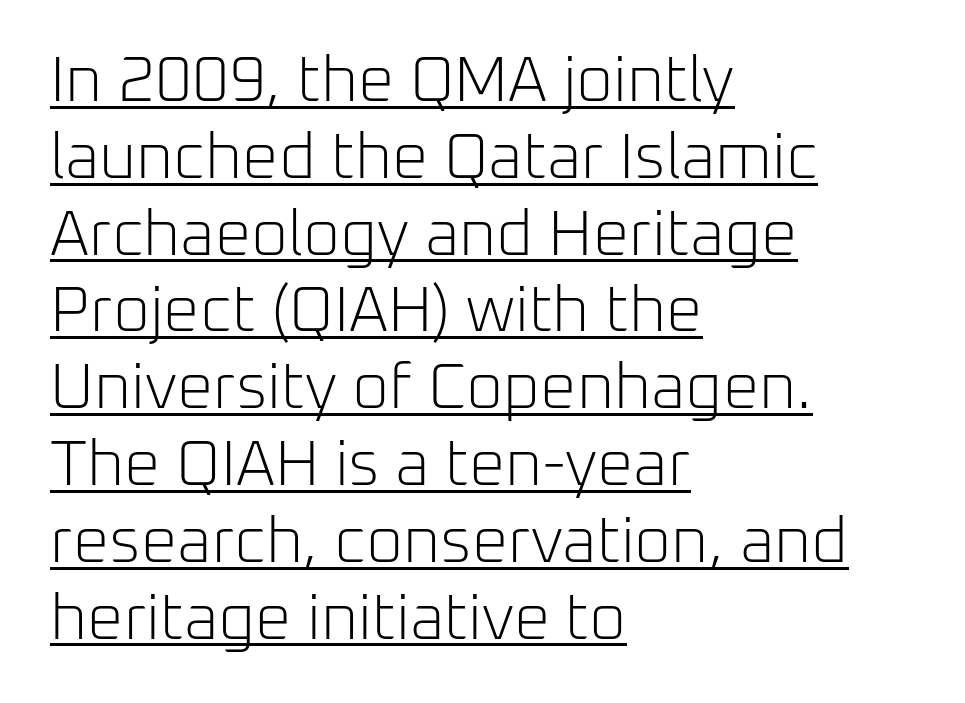
Glyph-to-glyph distance matches everyday printed text. Do the characters align in a grid? No, the font is proportional. Caption: lettering with a line underneath. The face looks like a standard text weight, possibly lighter.
